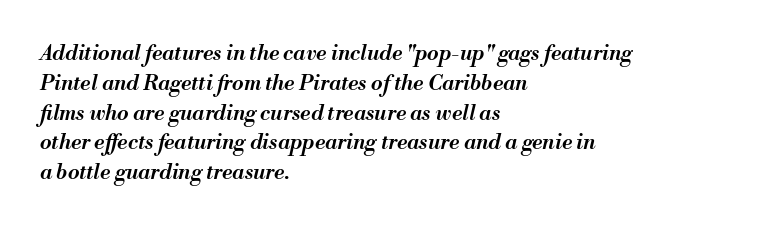
Leading matches the norm, producing a regular column. The horizontal fit of the characters is conventional and even. The specimen reads as italic at a glance. Underlining? Definitely not there.
